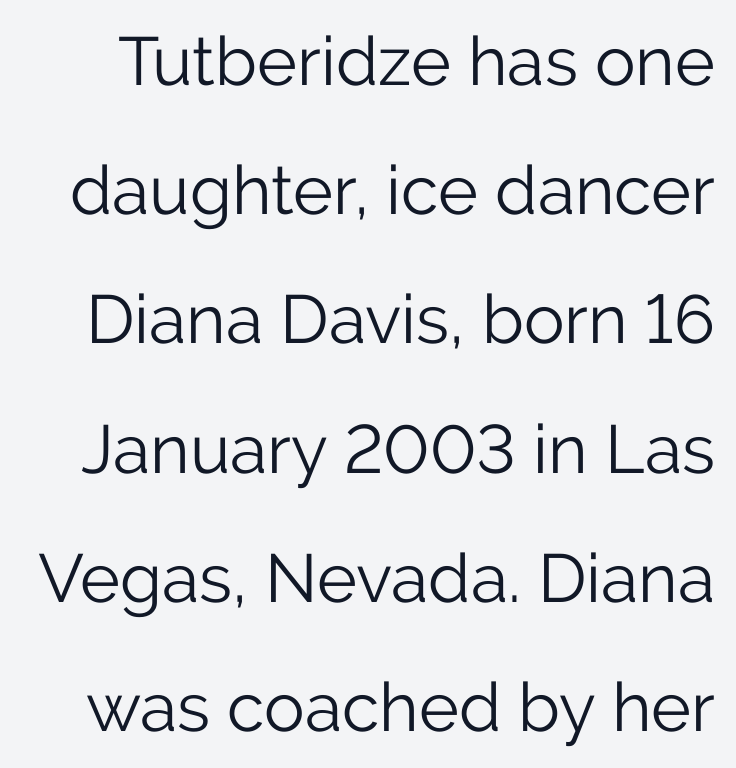
Baseline-to-baseline distance is far greater than the letter height. Ascenders rise straight up at ninety degrees. Character widths vary here, with narrow letters taking less room than wide ones. Inter-character spacing is left at the font's built-in metrics. Serif or sans? Sans — the stroke terminals are bare.
